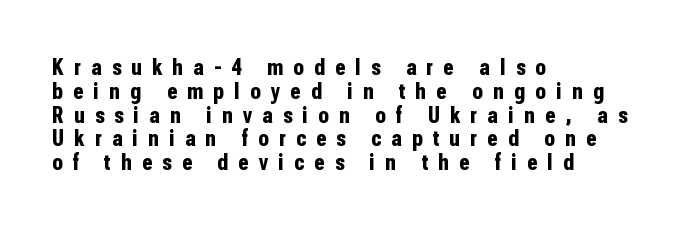
Q: Is the text bold? A: Yes.
Q: Is the text italic (slanted)? A: No, it is upright.
Q: Is the text underlined? A: No.
Q: How is the paragraph aligned? A: Left-aligned.
Q: Is the spacing between letters normal or unusually wide? A: Unusually wide.
Q: Is the spacing between lines tight, normal or loose? A: Tight.
